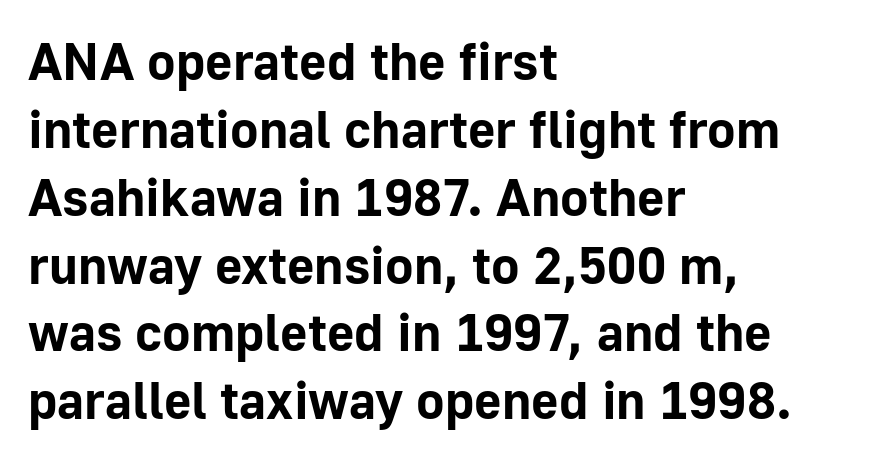
{"serif": "no", "italic": "no", "bold": "yes", "weight": "bold", "width": "normal", "stroke_contrast": "low", "x_height": "medium", "monospaced": "no", "underline": "no", "align": "left", "line_spacing": "normal", "line_spacing_ratio": 1.28, "letter_spacing": "normal", "letter_spacing_em": 0.0, "glyph_px": 53}
